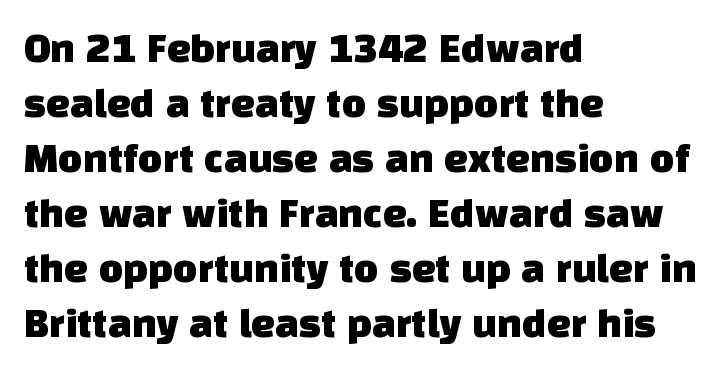
This sample keeps an unexceptional amount of space between lines. Teacher's note: observe the even left margin — that is flush-left alignment. Spacing verdict: proportional, widths tailored to each character. These lines keep a tight, regular rhythm from letter to letter. Check where the strokes stop: nothing finishes them off — pure sans. Check the space under the baseline: it is left empty.
